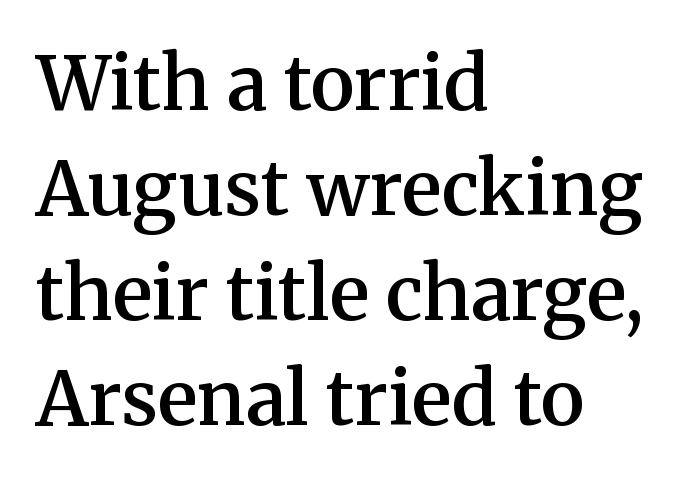
The image shows 75 px semibold serif type, upright; set left-aligned, normal line spacing (1.4x), normal letter spacing, not underlined; medium stroke contrast and a medium x-height.
